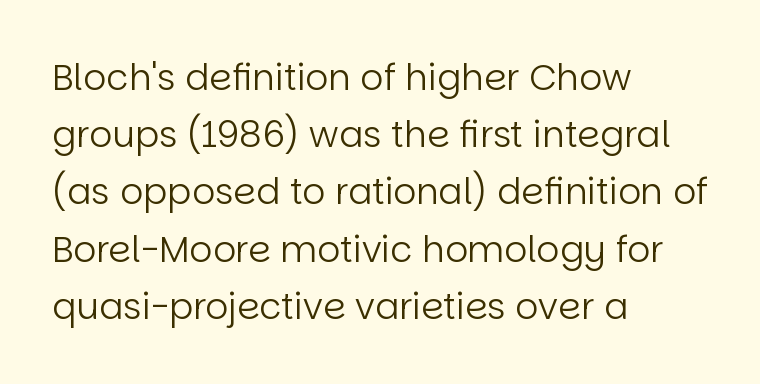
Glance below the letters and you will spot only blank space. A normal amount of white space separates one row of letters from the next. I'd call this a sans setting — the letters go barefoot. Inter-character spacing is left at the font's built-in metrics. The lettering stays uniformly vertical, giving the passage a roman look. Each letter keeps its own natural width here, so spacing adapts to shape.
